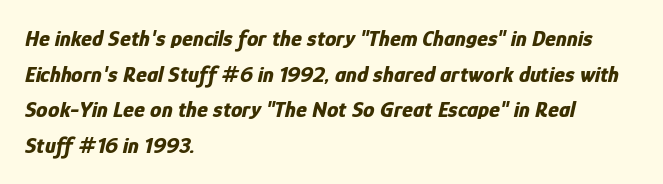
Tracking value appears to be zero — textbook default spacing. Casual observation: everything's shoved over to the left. In terms of leading, this rendering sits right in the middle. An italicized treatment has been applied to the whole sample.
